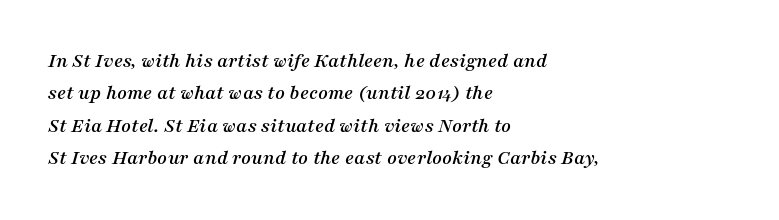
The space directly below the letters is spotless. The specimen reads as italic at a glance. The line texture is even and compact thanks to regular tracking. Summary of vertical rhythm: regular, with standard interline spacing. Is the block centered? No — it sits flush against the left margin.
